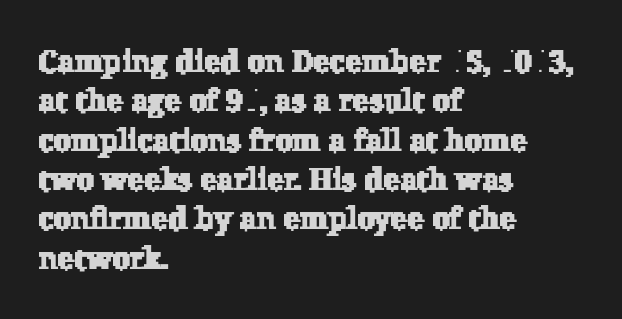
Q: Is the typeface a serif or a sans-serif typeface? A: Serif.
Q: Is the text underlined? A: No.
Q: How is the paragraph aligned? A: Left-aligned.
Q: Is the spacing between letters normal or unusually wide? A: Normal.
Q: Is the spacing between lines tight, normal or loose? A: Normal.
Q: Width (condensed, normal, or wide)? A: Normal.
Q: Stroke contrast? A: Low.
Q: x-height? A: Medium.
Q: Monospaced? A: No.
